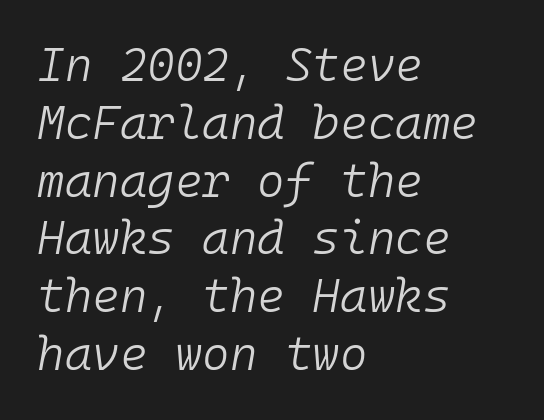
Q: Is the text bold? A: No.
Q: Is the text italic (slanted)? A: Yes, it leans right by about 10 degrees.
Q: Is the text underlined? A: No.
Q: How is the paragraph aligned? A: Left-aligned.
Q: Is the spacing between letters normal or unusually wide? A: Normal.
Q: Width (condensed, normal, or wide)? A: Normal.
Q: Stroke contrast? A: Low.
Q: x-height? A: Medium.
Q: Monospaced? A: Yes.
